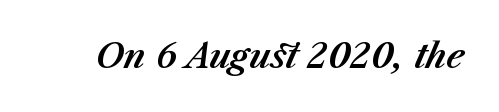
{"italic": "yes", "lean": "right", "slant_degrees": 23, "width": "normal", "stroke_contrast": "medium", "x_height": "medium", "monospaced": "no", "underline": "no", "letter_spacing": "normal", "letter_spacing_em": 0.0, "glyph_px": 34}
